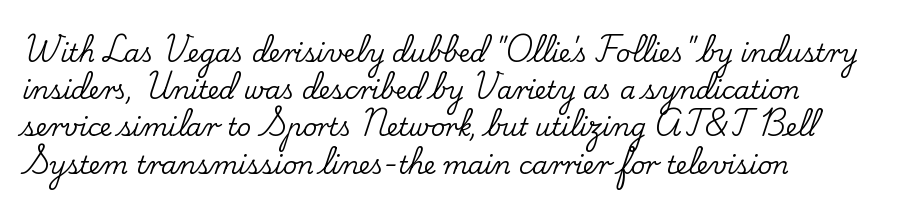
The image shows 25 px text type; set left-aligned, normal line spacing (1.49x), normal letter spacing, not underlined.
